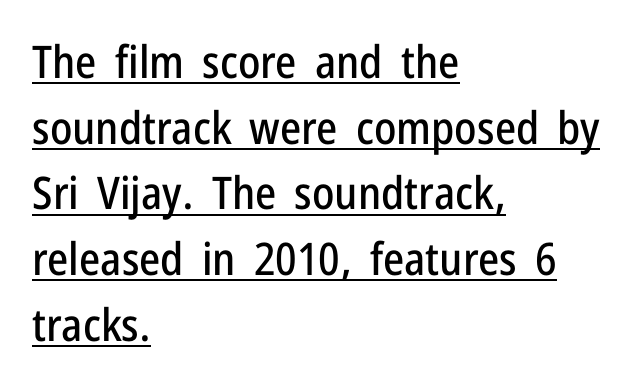
Q: Is the text italic (slanted)? A: No, it is upright.
Q: Is the typeface a serif or a sans-serif typeface? A: Sans-serif.
Q: Is the text underlined? A: Yes.
Q: How is the paragraph aligned? A: Left-aligned.
Q: Is the spacing between letters normal or unusually wide? A: Normal.
Q: Is the spacing between lines tight, normal or loose? A: Normal.
Q: Width (condensed, normal, or wide)? A: Condensed.
Q: Stroke contrast? A: Low.
Q: x-height? A: Medium.
Q: Monospaced? A: No.
